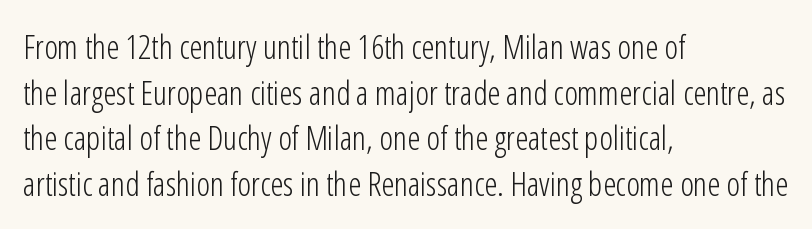
The image shows 33 px light, condensed sans-serif type, upright; set left-aligned, normal line spacing (1.38x), normal letter spacing, not underlined; low stroke contrast and a medium x-height.
